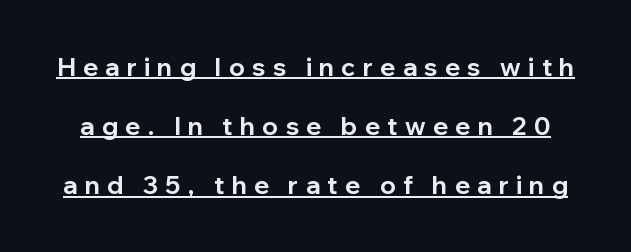
The image shows 25 px bold type, upright; set loose line spacing (2.37x), unusually wide letter spacing (+0.29 em), underlined.
